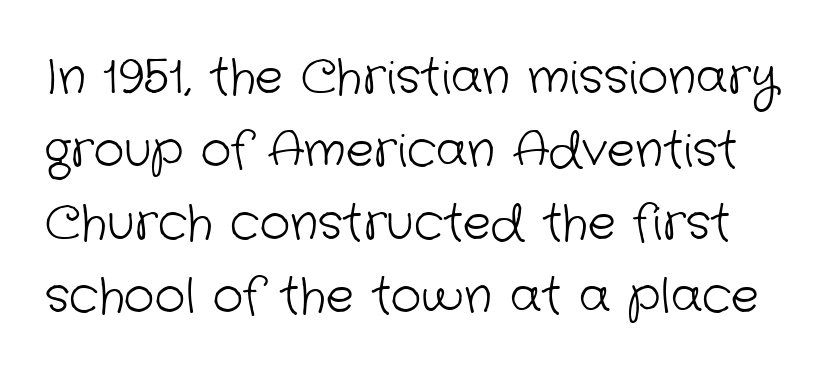
The image shows 47 px light sans-serif type; set normal line spacing (1.55x), normal letter spacing, not underlined; low stroke contrast and a medium x-height.
